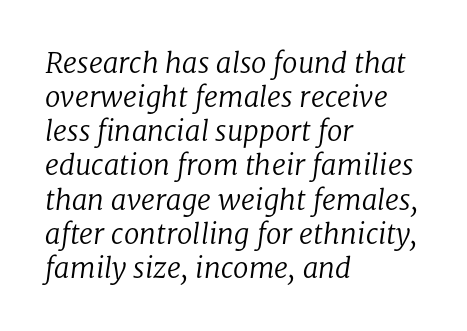
{"serif": "yes", "italic": "yes", "lean": "right", "slant_degrees": 8, "bold": "no", "weight": "regular", "width": "normal", "stroke_contrast": "low", "x_height": "medium", "monospaced": "no", "underline": "no", "align": "left", "line_spacing_ratio": 1.22, "letter_spacing": "normal", "letter_spacing_em": 0.0, "glyph_px": 28}
